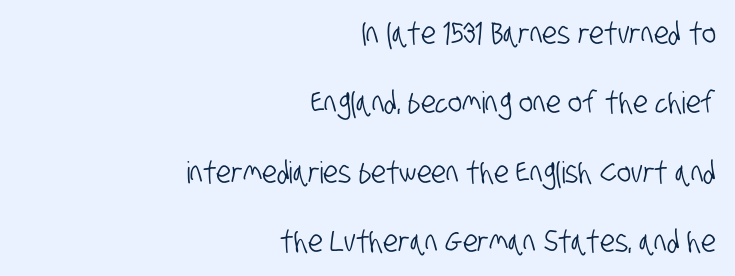
The image shows 30 px condensed sans-serif type; set right-aligned, loose line spacing (2.31x), normal letter spacing, not underlined; low stroke contrast and a large x-height.
